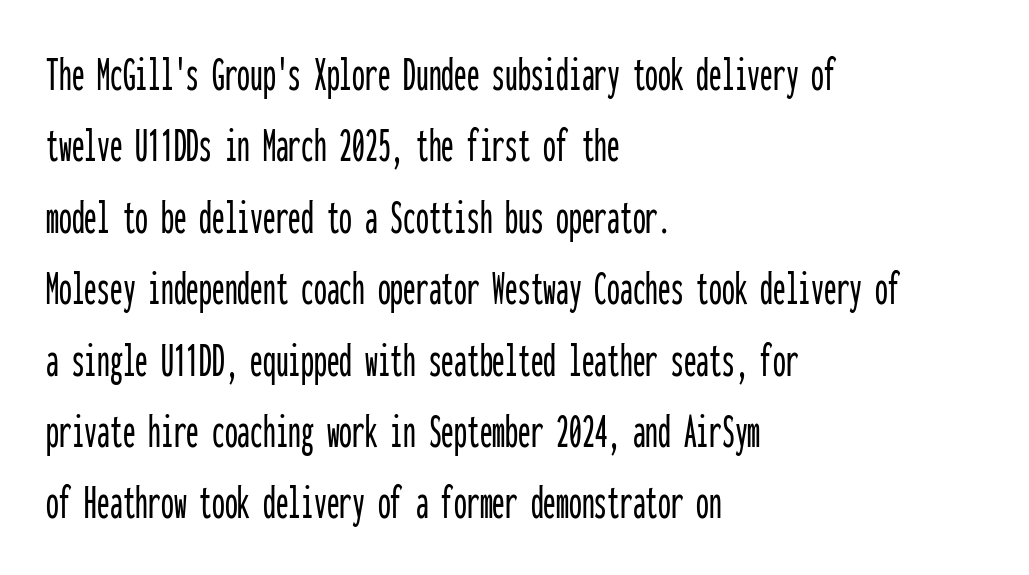
{"serif": "no", "italic": "no", "width": "condensed", "stroke_contrast": "low", "x_height": "medium", "monospaced": "yes", "underline": "no", "align": "left", "line_spacing": "normal", "line_spacing_ratio": 1.4, "letter_spacing": "normal", "letter_spacing_em": 0.0, "glyph_px": 51}
